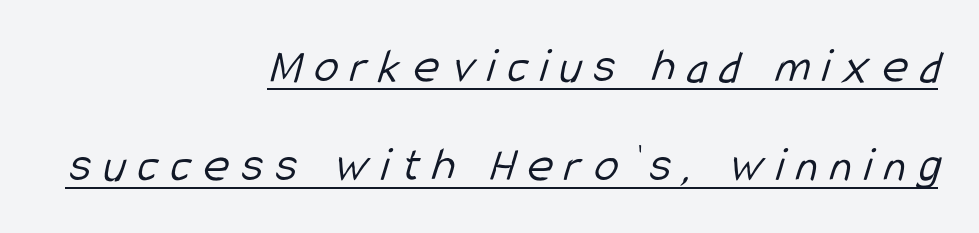
The image shows 49 px light, condensed sans-serif type; set right-aligned, loose line spacing (2.02x), unusually wide letter spacing (+0.25 em), underlined; low stroke contrast and a medium x-height.
